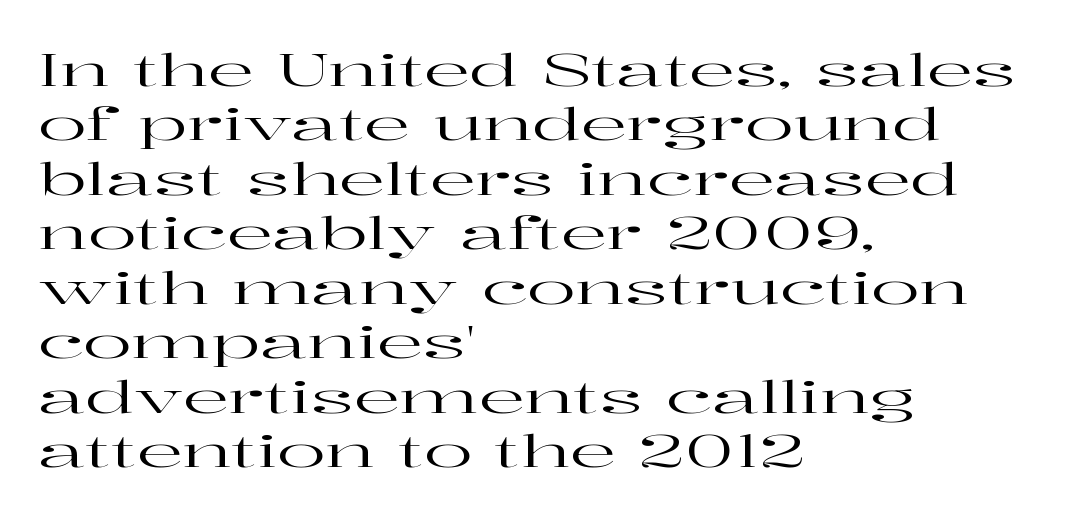
Q: Is the text italic (slanted)? A: No, it is upright.
Q: Is the typeface a serif or a sans-serif typeface? A: Serif.
Q: Is the text underlined? A: No.
Q: How is the paragraph aligned? A: Left-aligned.
Q: Is the spacing between letters normal or unusually wide? A: Normal.
Q: Width (condensed, normal, or wide)? A: Wide.
Q: Stroke contrast? A: High.
Q: x-height? A: Medium.
Q: Monospaced? A: No.
